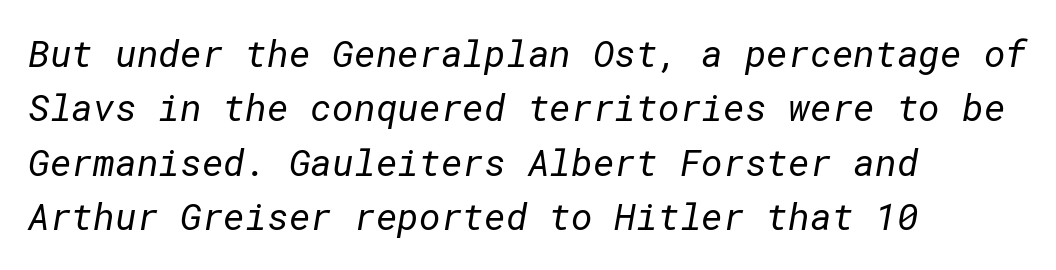
Default kerning and tracking; the words read as compact shapes. Ink coverage per letter is moderate at most. Are there feet on the stems? There aren't — it's a sans. A classic flush-left, rag-right setting is used for this passage. Lines of text with bare space underneath. Evenly set lines give the paragraph a standard silhouette.
